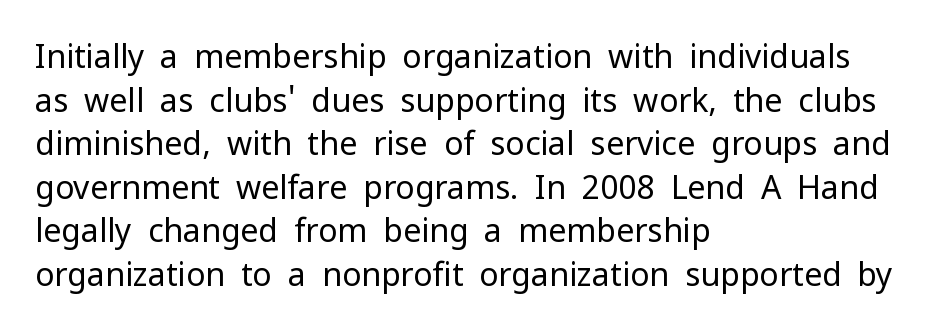
The image shows 32 px regular-weight sans-serif type, upright; set left-aligned, normal line spacing (1.36x), normal letter spacing, not underlined; low stroke contrast and a medium x-height.
